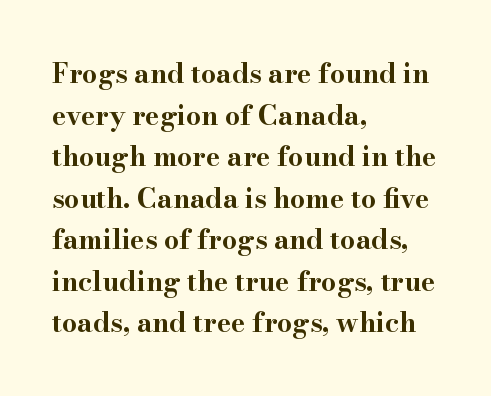
The image shows 27 px bold type, upright; set left-aligned, normal line spacing (1.54x), normal letter spacing, not underlined.
